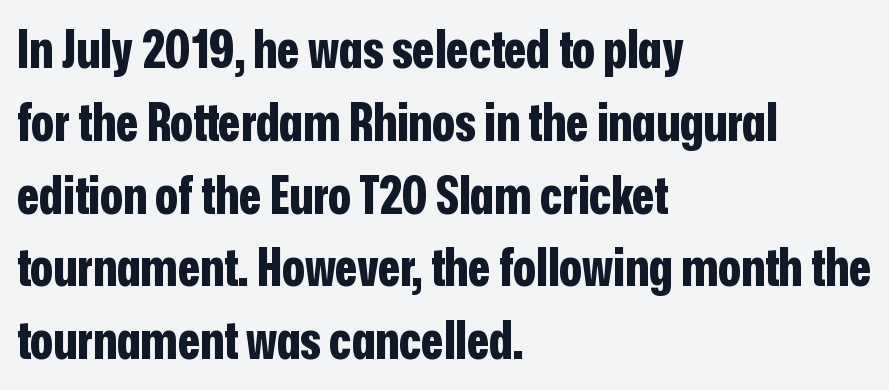
Q: Is the text bold? A: Yes.
Q: Is the text italic (slanted)? A: No, it is upright.
Q: Is the typeface a serif or a sans-serif typeface? A: Sans-serif.
Q: Is the text underlined? A: No.
Q: How is the paragraph aligned? A: Left-aligned.
Q: Is the spacing between letters normal or unusually wide? A: Normal.
Q: Is the spacing between lines tight, normal or loose? A: Normal.
Q: Width (condensed, normal, or wide)? A: Condensed.
Q: Stroke contrast? A: Low.
Q: x-height? A: Medium.
Q: Monospaced? A: No.
